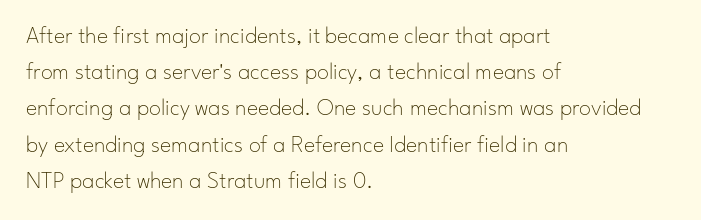
{"italic": "no", "bold": "no", "underline": "no", "align": "left", "line_spacing": "normal", "line_spacing_ratio": 1.51, "letter_spacing": "normal", "letter_spacing_em": 0.0, "glyph_px": 24}
